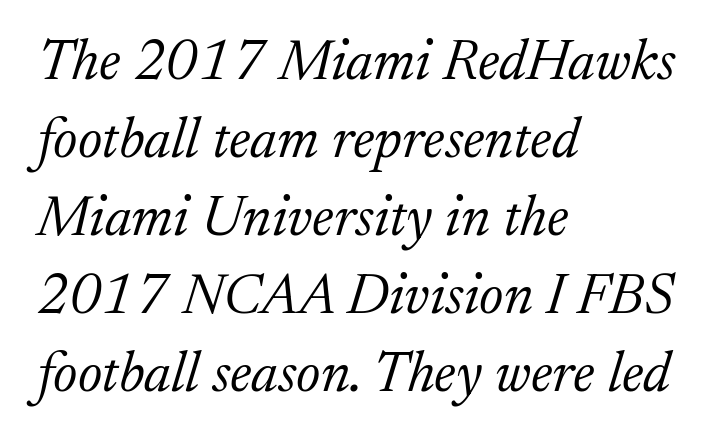
Q: Is the text bold? A: No.
Q: Is the text italic (slanted)? A: Yes, it leans right by about 17 degrees.
Q: Is the typeface a serif or a sans-serif typeface? A: Serif.
Q: Is the text underlined? A: No.
Q: How is the paragraph aligned? A: Left-aligned.
Q: Is the spacing between letters normal or unusually wide? A: Normal.
Q: Is the spacing between lines tight, normal or loose? A: Normal.
Q: Width (condensed, normal, or wide)? A: Normal.
Q: Stroke contrast? A: Low.
Q: x-height? A: Medium.
Q: Monospaced? A: No.
